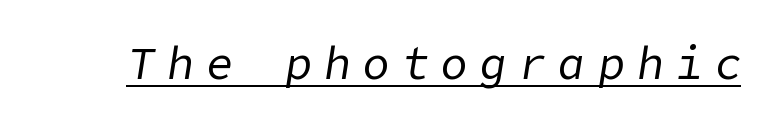
The image shows 45 px regular-weight type, italic (leaning right); set unusually wide letter spacing (+0.27 em), underlined; low stroke contrast and a medium x-height.
